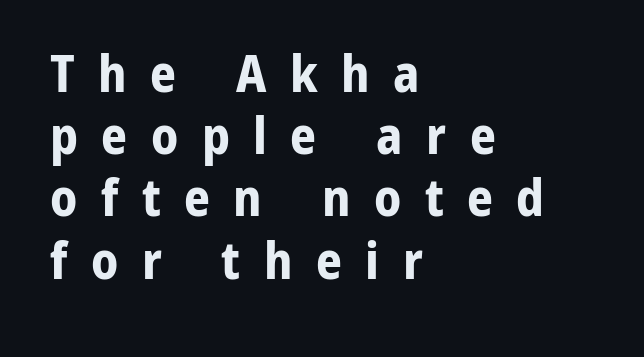
Ordinary non-slanted type is in use. The glyphs are unaccompanied by any horizontal stroke below them. Compared with an ordinary text face, these strokes are far heavier — a full bold. The letters advance in unequal steps, a hallmark of proportional type. Typographically, this falls in the sans-serif category.
